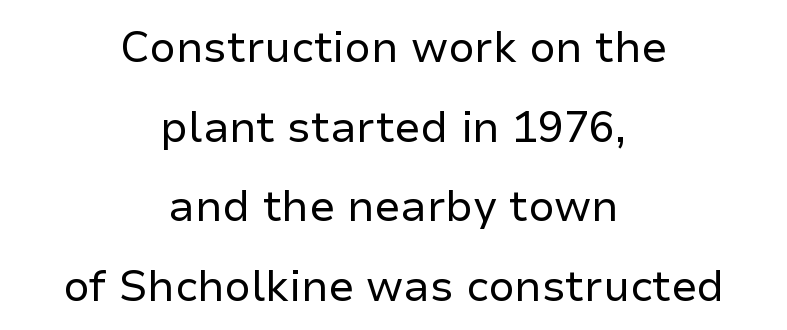
The image shows 43 px regular-weight sans-serif type, upright; set centered, line spacing 1.85x, normal letter spacing, not underlined; low stroke contrast and a medium x-height.
